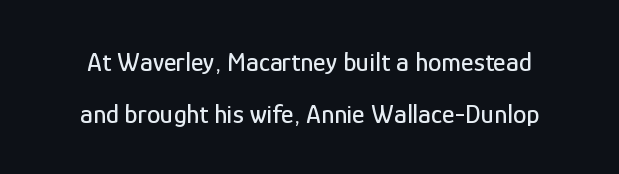
{"italic": "no", "underline": "no", "line_spacing": "loose", "line_spacing_ratio": 1.91, "letter_spacing": "normal", "letter_spacing_em": 0.0, "glyph_px": 27}
